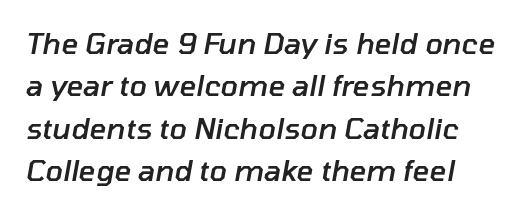
{"italic": "yes", "lean": "right", "slant_degrees": 10, "bold": "semi", "weight": "semibold", "width": "normal", "stroke_contrast": "low", "x_height": "medium", "monospaced": "no", "underline": "no", "line_spacing": "normal", "line_spacing_ratio": 1.46, "letter_spacing": "normal", "letter_spacing_em": 0.0, "glyph_px": 29}
